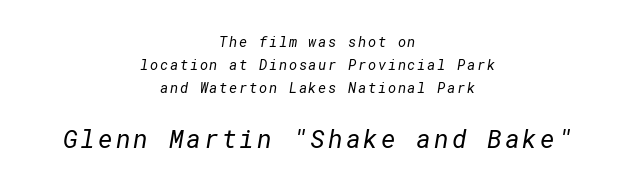
Q: Is the text bold? A: No.
Q: Is the text underlined? A: No.
Q: How is the paragraph aligned? A: Centered.
Q: Is the spacing between lines tight, normal or loose? A: Normal.
Q: Which block of text is set in a larger size, the first (top) or the second (bottom)? A: The second (bottom) one.
